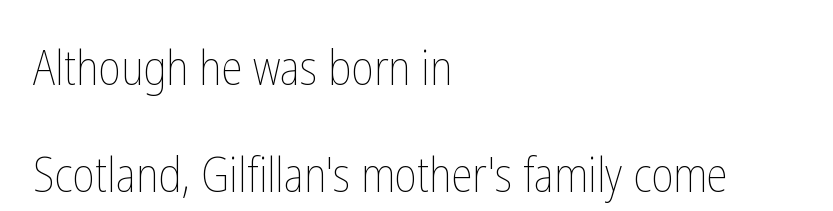
The image shows 48 px thin, condensed type, upright; set left-aligned, loose line spacing (2.22x), normal letter spacing, not underlined; low stroke contrast and a medium x-height.
